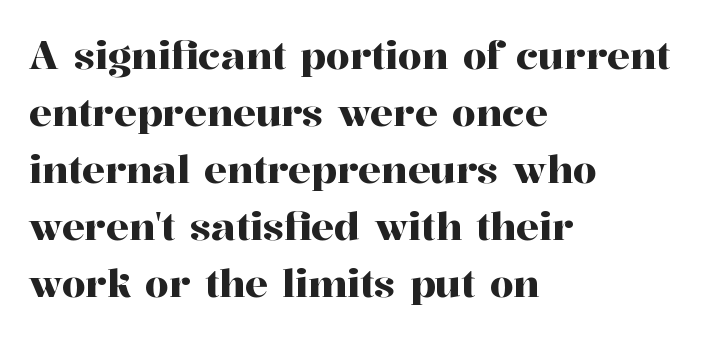
Q: Is the text italic (slanted)? A: No, it is upright.
Q: Is the typeface a serif or a sans-serif typeface? A: Serif.
Q: Is the text underlined? A: No.
Q: How is the paragraph aligned? A: Left-aligned.
Q: Is the spacing between letters normal or unusually wide? A: Normal.
Q: Is the spacing between lines tight, normal or loose? A: Normal.
Q: Width (condensed, normal, or wide)? A: Normal.
Q: Stroke contrast? A: High.
Q: x-height? A: Medium.
Q: Monospaced? A: No.
